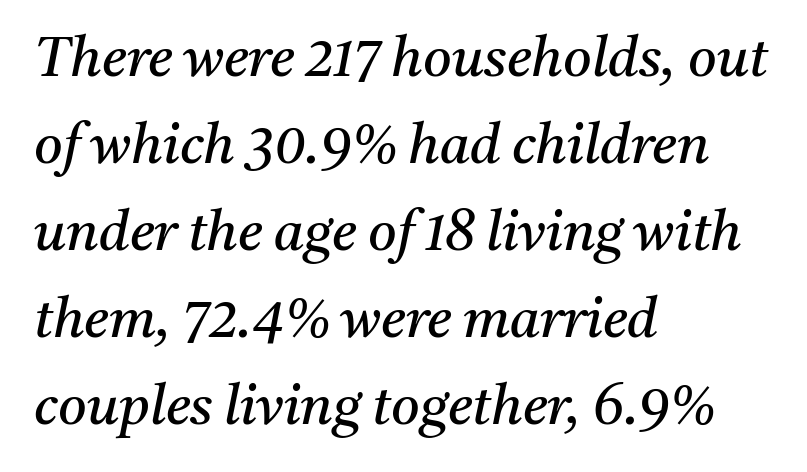
The passage shown stacks its lines at a standard gap. This sample uses plain, unmodified letter spacing. Letterform terminals end in serifs throughout the passage. Style check: oblique. Compared with a centered layout, this one pins lines to the left instead. Proportional: the letters do not fall into vertical columns.
